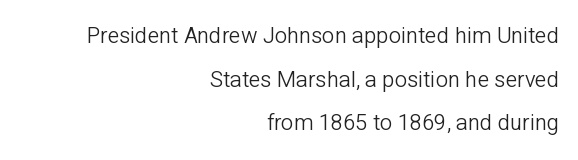
The image shows 22 px text type, upright; set right-aligned, loose line spacing (1.98x), normal letter spacing, not underlined.
